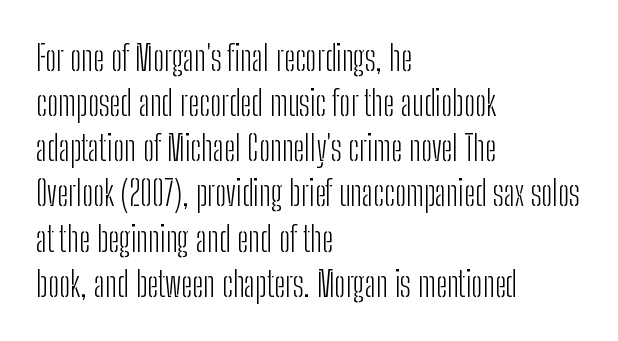
{"serif": "no", "italic": "no", "bold": "no", "weight": "light", "width": "condensed", "stroke_contrast": "low", "x_height": "medium", "monospaced": "no", "underline": "no", "align": "left", "line_spacing": "normal", "line_spacing_ratio": 1.29, "letter_spacing": "normal", "letter_spacing_em": 0.0, "glyph_px": 35}
